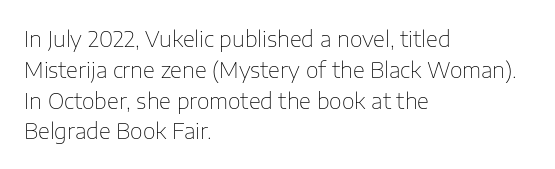
The image shows 22 px text type, upright; set left-aligned, normal line spacing (1.4x), normal letter spacing, not underlined.
